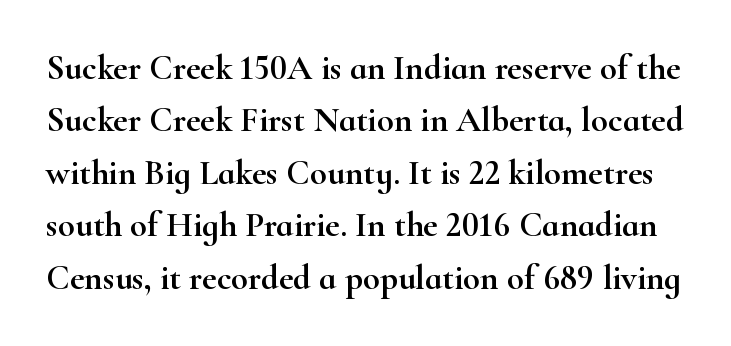
The image shows 35 px wide serif type, upright; set normal line spacing (1.5x), normal letter spacing, not underlined; high stroke contrast and a small x-height.
